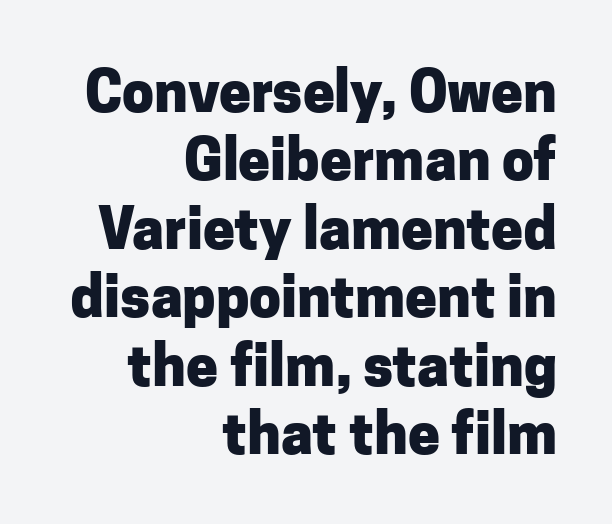
Here the glyphs are tracked normally, forming tight word shapes. Posture: vertical. Is the block centered? No — it sits flush against the right margin. Rule under the text: the space is simply empty. Does the type have serifs? No, each stem ends abruptly. Spacing verdict: proportional, widths tailored to each character.
